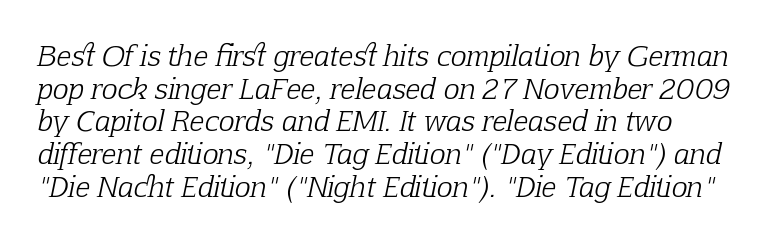
Posture: slanted. Compared with a typical body face, this is equally light or lighter still. Words appear dense and cohesive because spacing is normal. These lines are set flush left with a ragged right edge. Decoration check: the copy has no underline.
